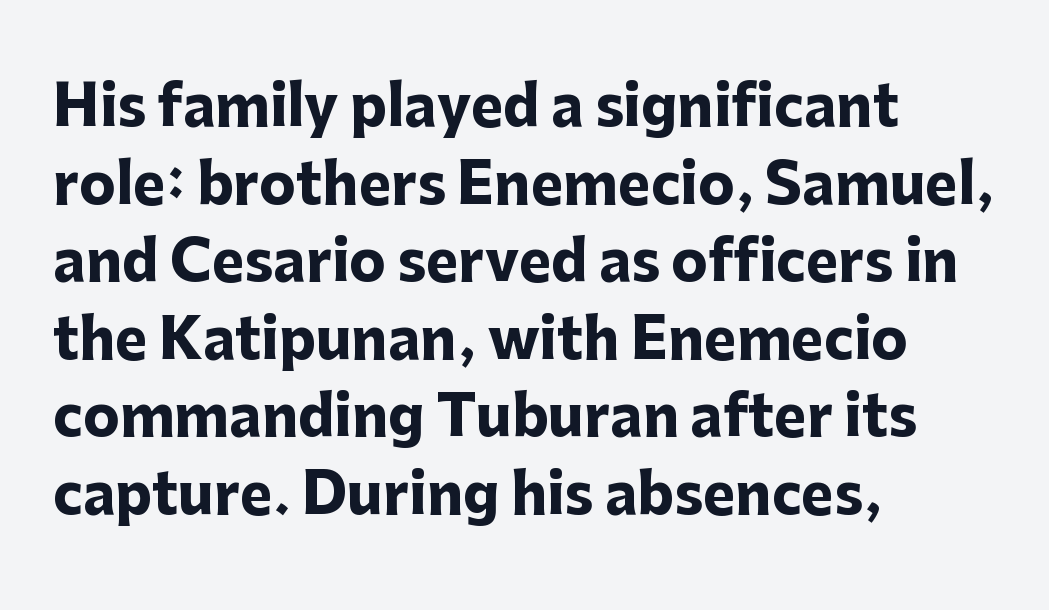
Q: Is the text bold? A: Yes.
Q: Is the text italic (slanted)? A: No, it is upright.
Q: Is the typeface a serif or a sans-serif typeface? A: Sans-serif.
Q: Is the text underlined? A: No.
Q: How is the paragraph aligned? A: Left-aligned.
Q: Is the spacing between letters normal or unusually wide? A: Normal.
Q: Is the spacing between lines tight, normal or loose? A: Normal.
Q: Width (condensed, normal, or wide)? A: Normal.
Q: Stroke contrast? A: Low.
Q: x-height? A: Medium.
Q: Monospaced? A: No.
